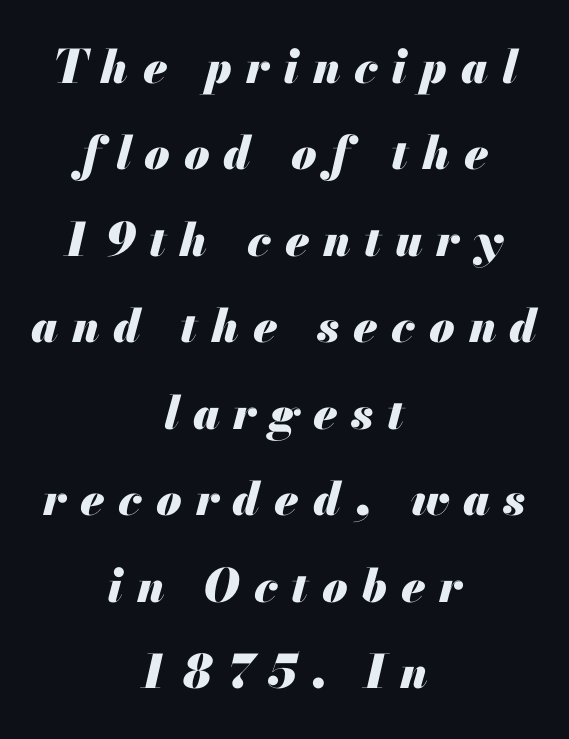
{"italic": "yes", "lean": "right", "slant_degrees": 13, "bold": "yes", "weight": "heavy", "width": "normal", "stroke_contrast": "medium", "x_height": "small", "monospaced": "no", "underline": "no", "align": "center", "line_spacing_ratio": 1.88, "letter_spacing": "wide", "letter_spacing_em": 0.3, "glyph_px": 46}
